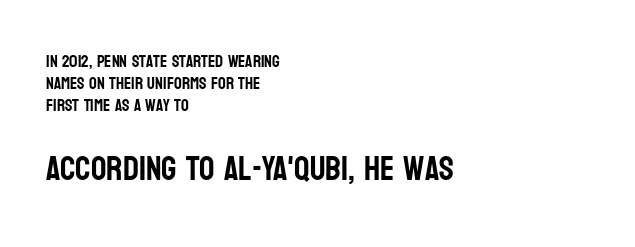
{"serif": "no", "italic": "no", "width": "condensed", "stroke_contrast": "low", "x_height": "large", "monospaced": "no", "underline": "no", "align": "left", "line_spacing": "normal", "line_spacing_ratio": 1.28, "letter_spacing": "normal", "letter_spacing_em": 0.0, "larger_block": "second", "size_ratio": 2.0, "glyph_px": 34}
